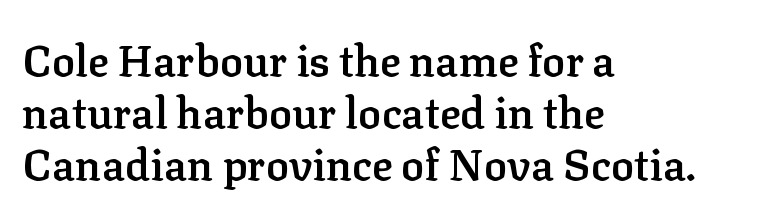
{"serif": "yes", "italic": "no", "bold": "semi", "weight": "semibold", "width": "normal", "stroke_contrast": "low", "x_height": "medium", "monospaced": "no", "underline": "no", "align": "left", "line_spacing_ratio": 1.21, "letter_spacing": "normal", "letter_spacing_em": 0.0, "glyph_px": 43}
